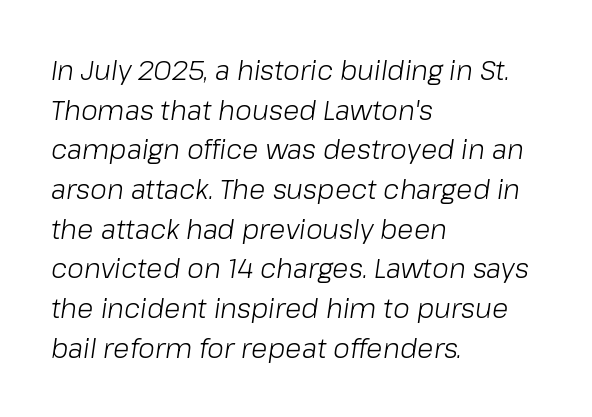
The space directly below the letters is spotless. Posture: slanted. Compared with typical paragraphs, the rows here are spaced about the same. Weight: in the light-to-regular range. Typeset ragged right — the left edge is the straight one.
